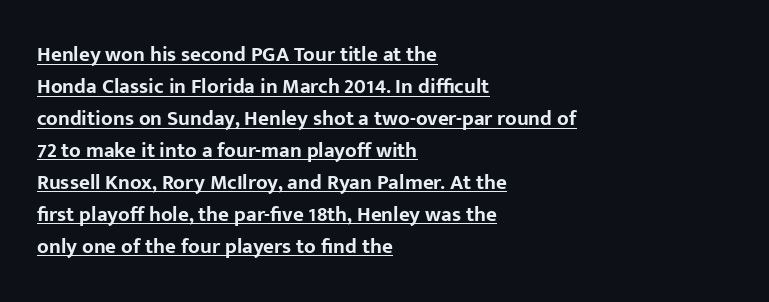
Q: Is the text bold? A: Yes.
Q: Is the text italic (slanted)? A: No, it is upright.
Q: Is the text underlined? A: Yes.
Q: How is the paragraph aligned? A: Left-aligned.
Q: Is the spacing between letters normal or unusually wide? A: Normal.
Q: Is the spacing between lines tight, normal or loose? A: Normal.
